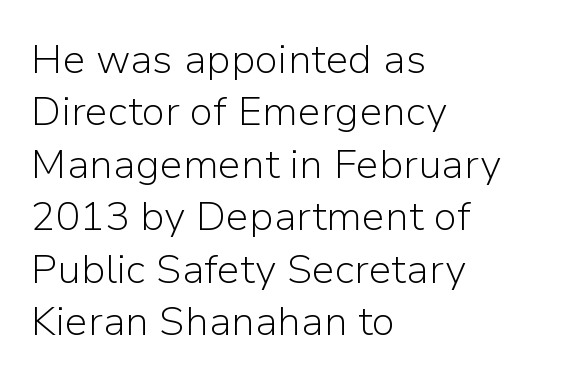
Q: Is the text bold? A: No.
Q: Is the text italic (slanted)? A: No, it is upright.
Q: Is the typeface a serif or a sans-serif typeface? A: Sans-serif.
Q: Is the text underlined? A: No.
Q: How is the paragraph aligned? A: Left-aligned.
Q: Is the spacing between letters normal or unusually wide? A: Normal.
Q: Is the spacing between lines tight, normal or loose? A: Normal.
Q: Width (condensed, normal, or wide)? A: Normal.
Q: Stroke contrast? A: Low.
Q: x-height? A: Medium.
Q: Monospaced? A: No.
